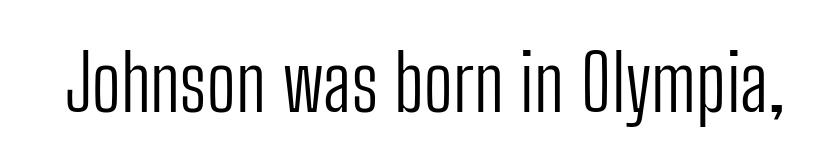
Q: Is the text bold? A: No.
Q: Is the text italic (slanted)? A: No, it is upright.
Q: Is the typeface a serif or a sans-serif typeface? A: Sans-serif.
Q: Is the text underlined? A: No.
Q: Is the spacing between letters normal or unusually wide? A: Normal.
Q: Width (condensed, normal, or wide)? A: Condensed.
Q: Stroke contrast? A: Low.
Q: x-height? A: Medium.
Q: Monospaced? A: No.
